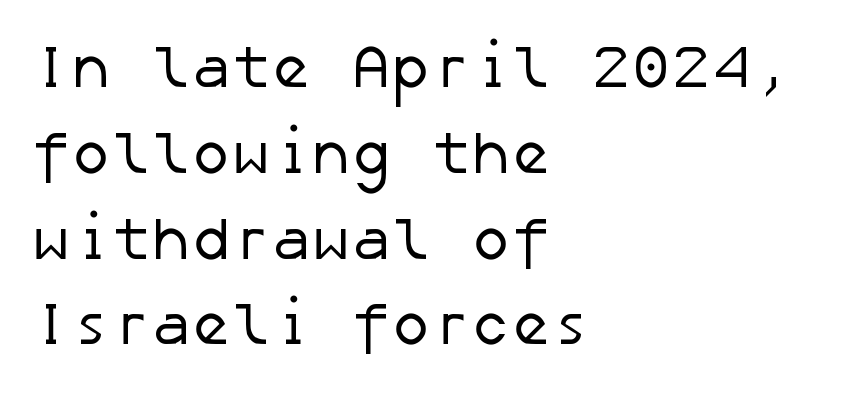
The image shows 60 px regular-weight sans-serif type; set left-aligned, normal line spacing (1.43x), normal letter spacing, not underlined; low stroke contrast and a medium x-height.
